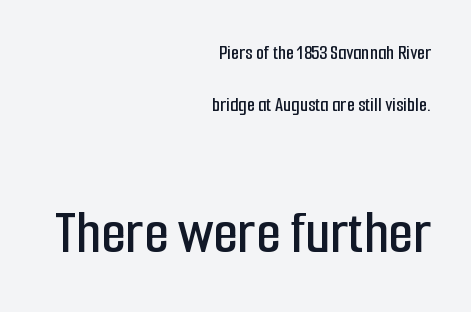
The image shows 63 px condensed sans-serif type, upright; set right-aligned, loose line spacing (2.5x), normal letter spacing, not underlined; the second (bottom) block is 3.0x larger; low stroke contrast and a medium x-height.
